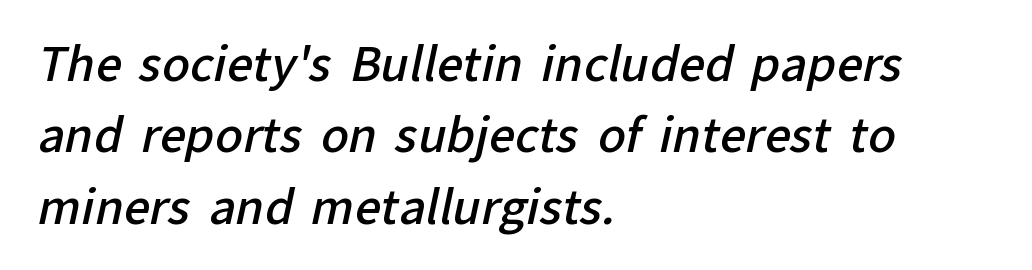
{"serif": "no", "bold": "semi", "weight": "semibold", "width": "normal", "stroke_contrast": "low", "x_height": "medium", "monospaced": "no", "underline": "no", "align": "left", "line_spacing": "normal", "line_spacing_ratio": 1.55, "letter_spacing": "normal", "letter_spacing_em": 0.0, "glyph_px": 46}
